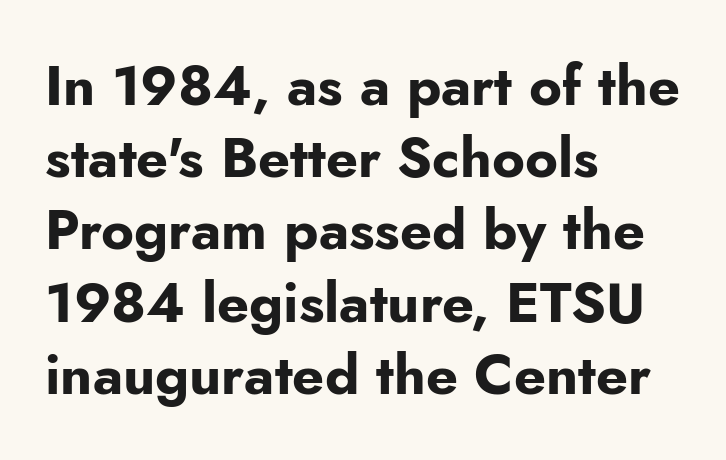
Vertically, the passage feels balanced, rows spaced as you'd expect. Each letter's strokes conclude bluntly, with no projecting serifs. Here the designer chose a conventional face with non-uniform glyph widths. Ascenders rise straight up at ninety degrees. The glyphs are unaccompanied by any horizontal stroke below them. Students, note that the glyphs here touch the page at normal intervals.
